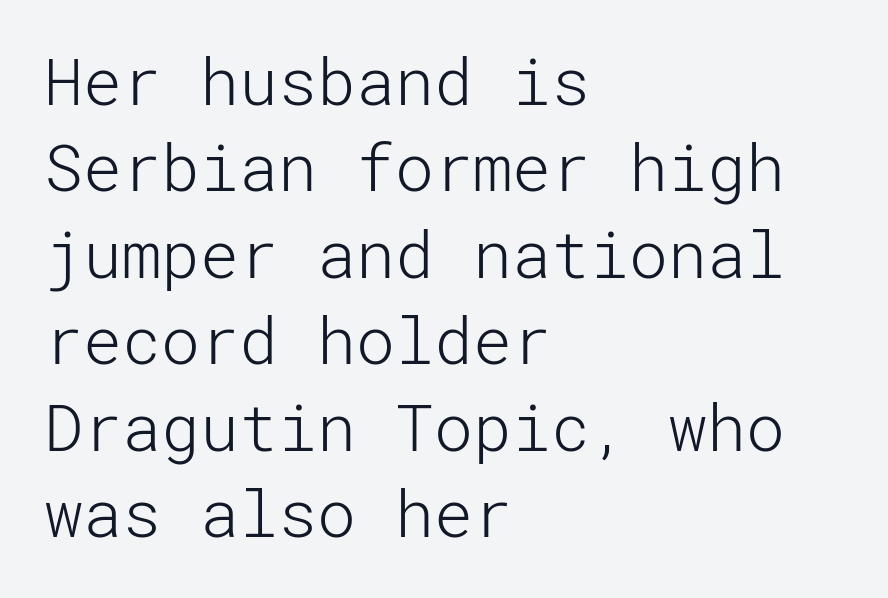
The image shows 65 px light sans-serif type, upright; set left-aligned, normal line spacing (1.33x), normal letter spacing, not underlined; low stroke contrast and a medium x-height.
